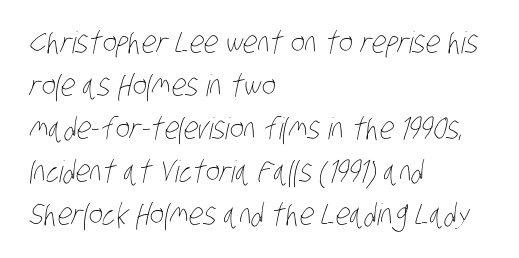
{"bold": "no", "weight": "thin", "width": "condensed", "stroke_contrast": "low", "x_height": "large", "monospaced": "no", "underline": "no", "align": "left", "line_spacing": "normal", "line_spacing_ratio": 1.43, "letter_spacing": "normal", "letter_spacing_em": 0.0, "glyph_px": 30}
